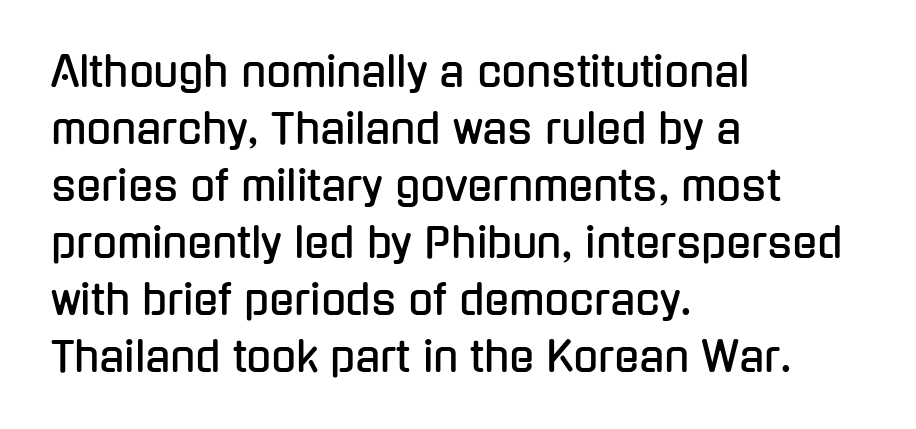
Q: Is the text italic (slanted)? A: No, it is upright.
Q: Is the typeface a serif or a sans-serif typeface? A: Sans-serif.
Q: Is the text underlined? A: No.
Q: How is the paragraph aligned? A: Left-aligned.
Q: Is the spacing between letters normal or unusually wide? A: Normal.
Q: Is the spacing between lines tight, normal or loose? A: Normal.
Q: Width (condensed, normal, or wide)? A: Condensed.
Q: Stroke contrast? A: Low.
Q: x-height? A: Medium.
Q: Monospaced? A: No.
